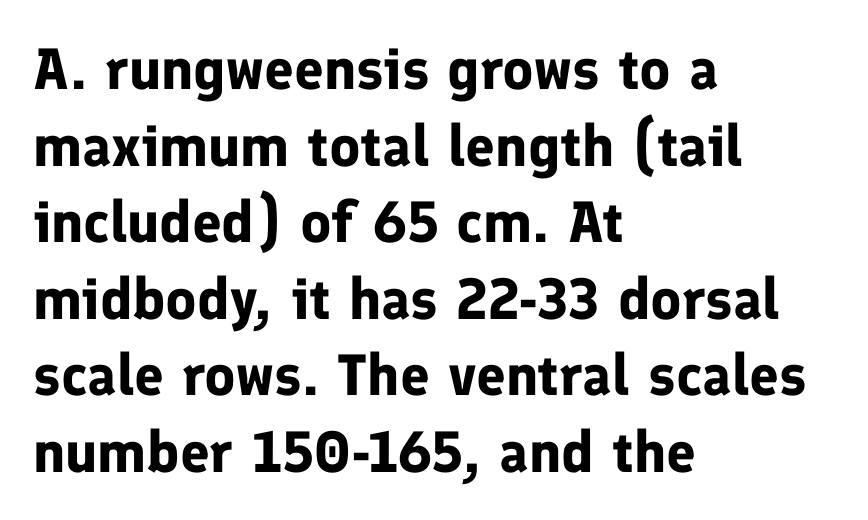
Set as a true bold cut, around the 700 mark. Plain, unruled lines of type. Varying glyph widths throughout — classic text-font behaviour. The face used here is a sans, in the tradition of grotesques and geometrics.
